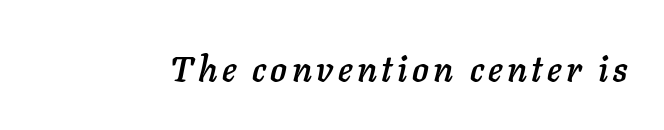
The image shows 35 px text type, italic (leaning right); set not underlined; low stroke contrast and a medium x-height.
